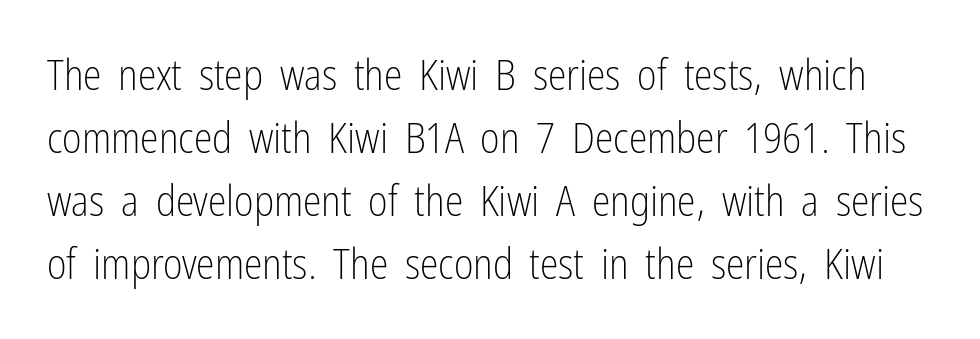
Default kerning and tracking; the words read as compact shapes. Proportional: the letters do not fall into vertical columns. Is there much room between lines? A standard amount, neither cramped nor airy. Style check: upright.
